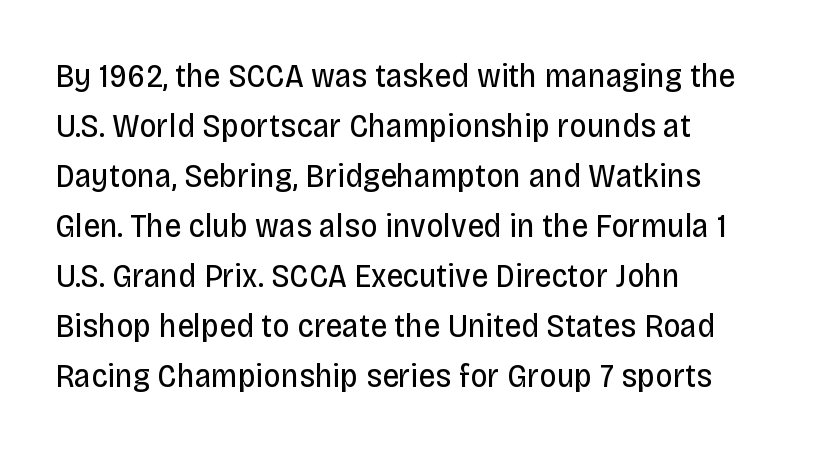
The image shows 34 px regular-weight, condensed sans-serif type, upright; set left-aligned, normal line spacing (1.47x), normal letter spacing, not underlined; low stroke contrast and a large x-height.
